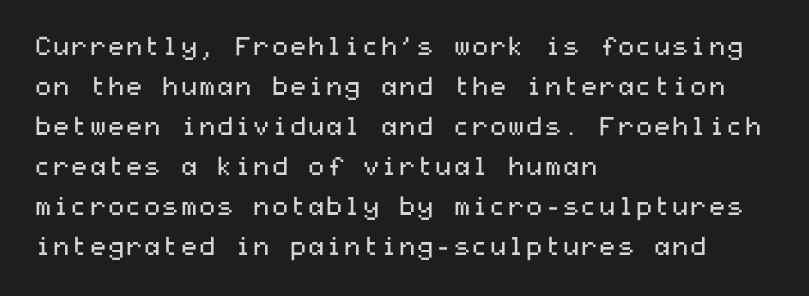
The image shows 26 px text type, upright; set left-aligned, normal line spacing (1.54x), normal letter spacing, not underlined.
